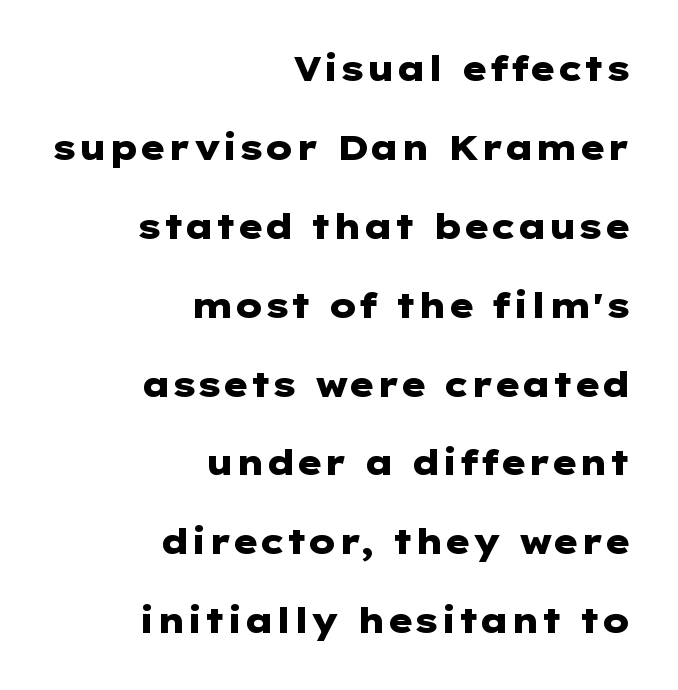
The image shows 34 px heavy, wide sans-serif type, upright; set right-aligned, loose line spacing (2.32x), normal letter spacing, not underlined; low stroke contrast and a medium x-height.
